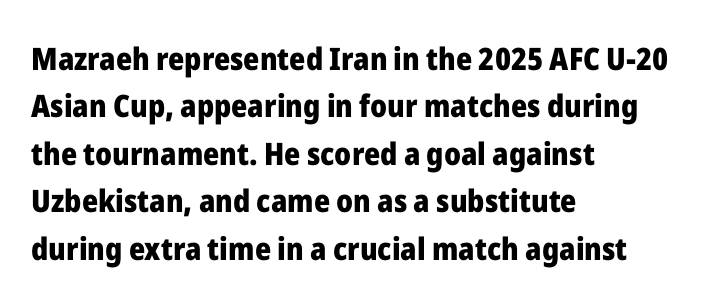
The image shows 31 px heavy sans-serif type, upright; set left-aligned, normal line spacing (1.53x), normal letter spacing, not underlined; low stroke contrast and a medium x-height.
